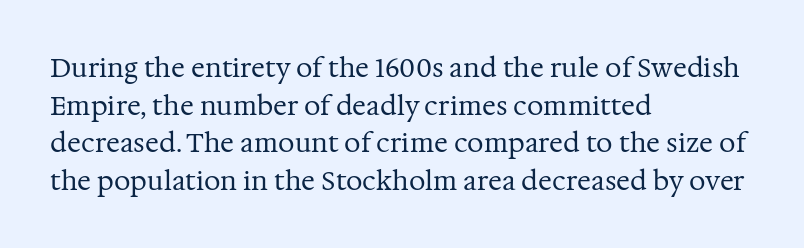
This sample is left-justified, so line endings fall wherever the words run out. Short note: letters normally spaced. These lines were composed using upright roman letters. Nothing heavy about these letters — not bold at all. The glyphs are unaccompanied by any horizontal stroke below them. Quick note: interline space is typical.
